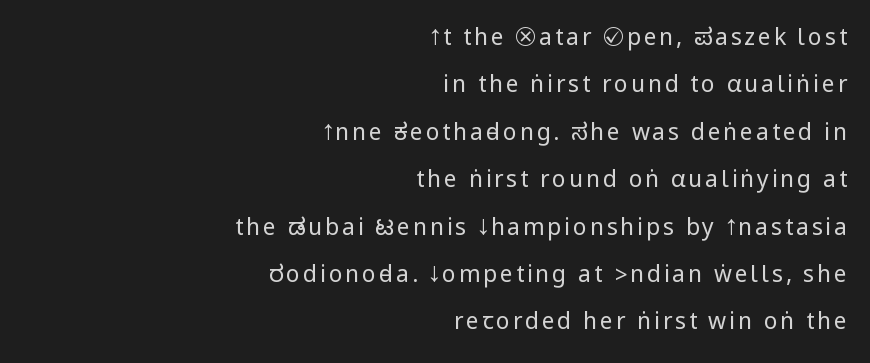
Leftover space on each line is placed entirely before the opening word. Stem width sits at or under what a default text font uses. Descender tails drop into unmarked territory. Every character sits straight up, as roman type does. A great deal of white space separates one row of letters from the next.
